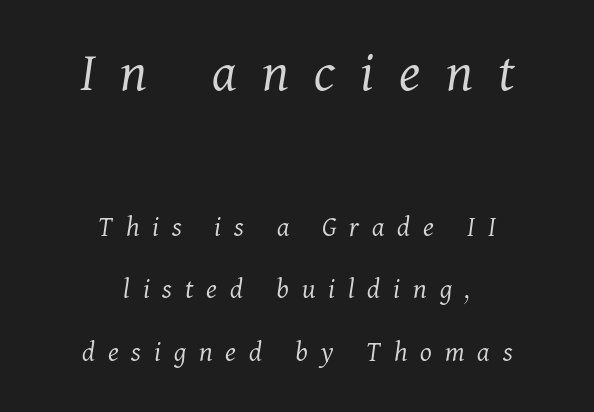
Q: Is the text bold? A: No.
Q: Is the text italic (slanted)? A: Yes, it leans right by about 11 degrees.
Q: Is the typeface a serif or a sans-serif typeface? A: Serif.
Q: Is the text underlined? A: No.
Q: How is the paragraph aligned? A: Centered.
Q: Is the spacing between letters normal or unusually wide? A: Unusually wide.
Q: Is the spacing between lines tight, normal or loose? A: Loose.
Q: Which block of text is set in a larger size, the first (top) or the second (bottom)? A: The first (top) one.
Q: Width (condensed, normal, or wide)? A: Normal.
Q: Stroke contrast? A: Medium.
Q: x-height? A: Medium.
Q: Monospaced? A: No.
